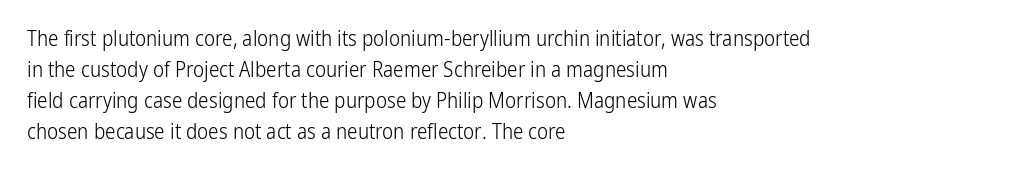
{"italic": "no", "bold": "no", "underline": "no", "align": "left", "line_spacing": "normal", "line_spacing_ratio": 1.47, "letter_spacing": "normal", "letter_spacing_em": 0.0, "glyph_px": 21}
